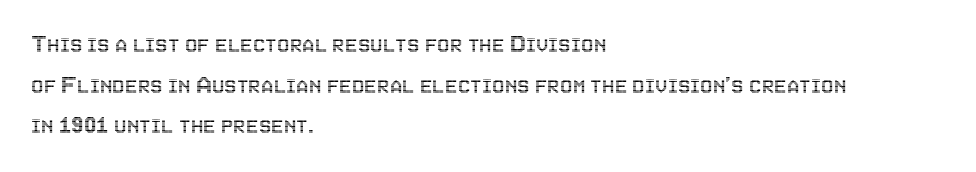
The designer left line spacing at the default. What stands out about the letter spacing? Nothing — it is the standard amount. Lines of text with bare space underneath. Short and long lines alike share a common starting point at left. A typesetter would call this proportional, since set widths differ per character. No italicization has been applied; the sample stays upright.
